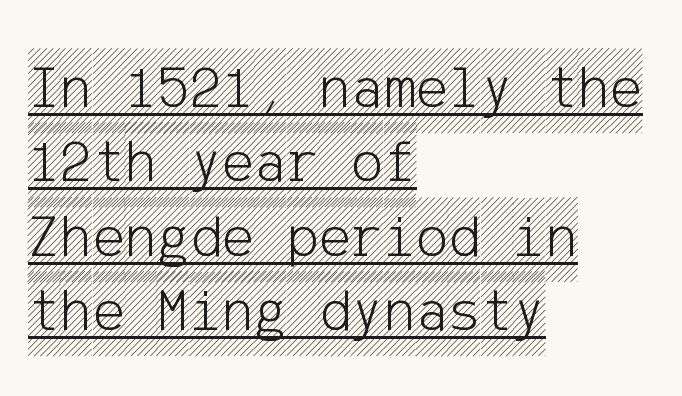
The image shows 61 px condensed type, upright; set left-aligned, line spacing 1.22x, normal letter spacing, underlined; a large x-height.
